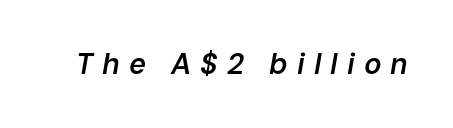
Beneath every word, the page is bare. Emphasis-style slanted type is in use. Proportional: the letters do not fall into vertical columns. Substantial extra tracking has been applied to these lines. The passage shown is semibold, sitting just below true bold.
